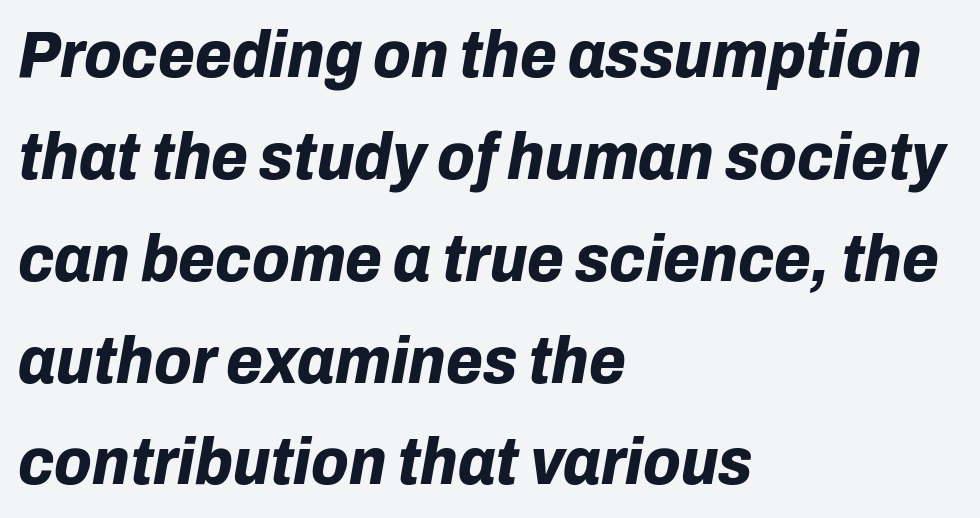
{"italic": "yes", "lean": "right", "slant_degrees": 10, "bold": "yes", "weight": "bold", "width": "normal", "stroke_contrast": "low", "x_height": "medium", "monospaced": "no", "underline": "no", "align": "left", "line_spacing": "normal", "line_spacing_ratio": 1.52, "letter_spacing": "normal", "letter_spacing_em": 0.0, "glyph_px": 67}
